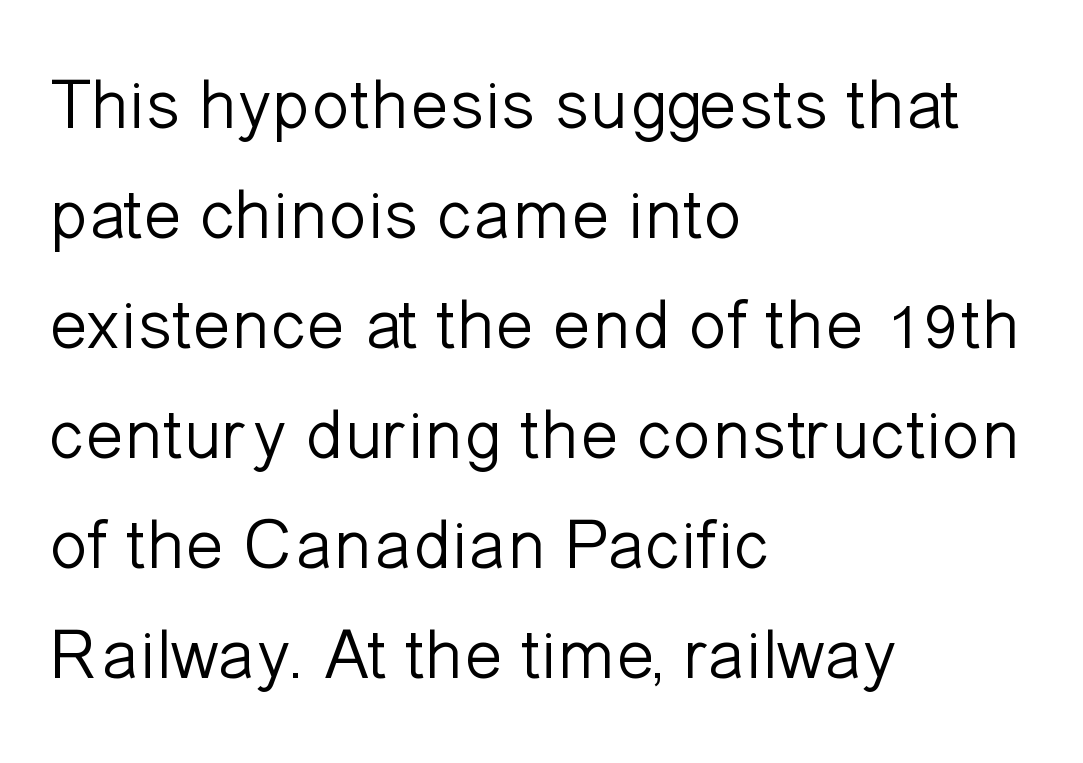
The image shows 71 px light sans-serif type, upright; set left-aligned, normal line spacing (1.55x), normal letter spacing, not underlined; low stroke contrast and a medium x-height.
